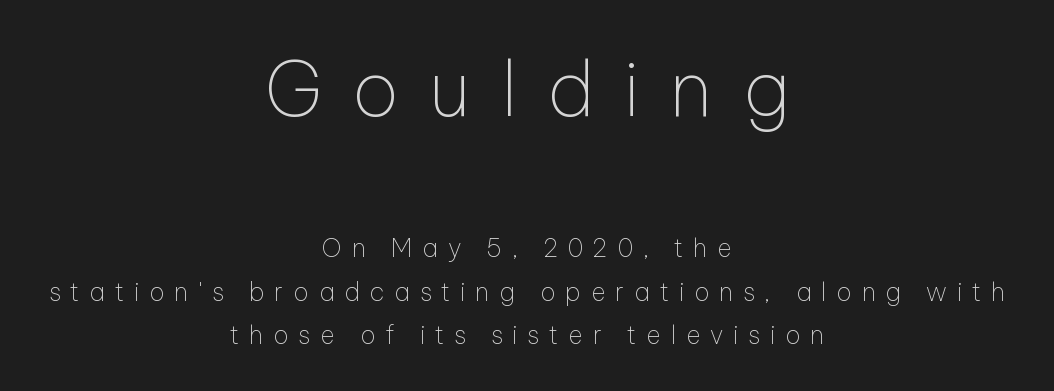
{"serif": "no", "italic": "no", "bold": "no", "weight": "thin", "width": "normal", "stroke_contrast": "low", "x_height": "medium", "monospaced": "no", "underline": "no", "align": "center", "line_spacing_ratio": 1.73, "letter_spacing": "wide", "letter_spacing_em": 0.39, "larger_block": "first", "size_ratio": 3.04, "glyph_px": 76}
